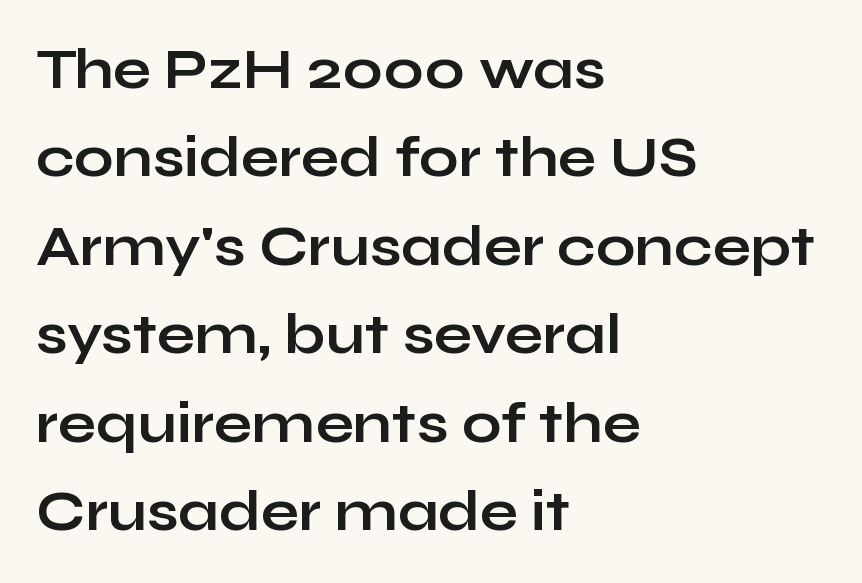
{"serif": "no", "italic": "no", "bold": "yes", "weight": "bold", "width": "wide", "stroke_contrast": "low", "x_height": "medium", "monospaced": "no", "underline": "no", "align": "left", "line_spacing": "normal", "line_spacing_ratio": 1.58, "letter_spacing": "normal", "letter_spacing_em": 0.0, "glyph_px": 56}
